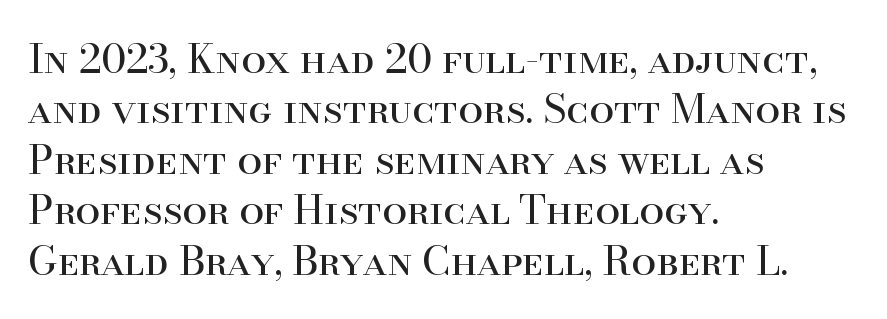
The image shows 40 px regular-weight serif type, upright; set left-aligned, normal line spacing (1.26x), normal letter spacing, not underlined; high stroke contrast and a small x-height.
